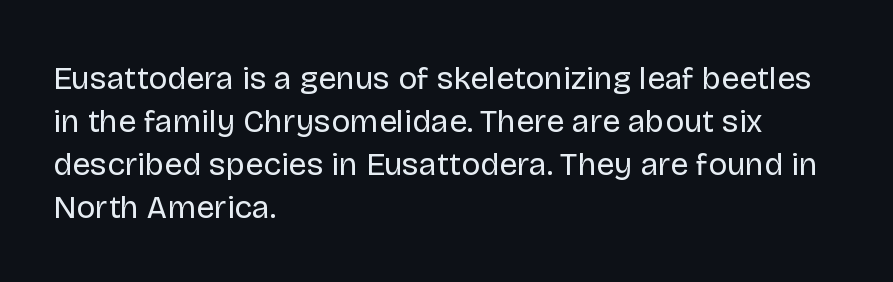
Q: Is the text bold? A: No.
Q: Is the text italic (slanted)? A: No, it is upright.
Q: Is the typeface a serif or a sans-serif typeface? A: Sans-serif.
Q: Is the text underlined? A: No.
Q: How is the paragraph aligned? A: Left-aligned.
Q: Is the spacing between letters normal or unusually wide? A: Normal.
Q: Is the spacing between lines tight, normal or loose? A: Normal.
Q: Width (condensed, normal, or wide)? A: Normal.
Q: Stroke contrast? A: Low.
Q: x-height? A: Large.
Q: Monospaced? A: No.
